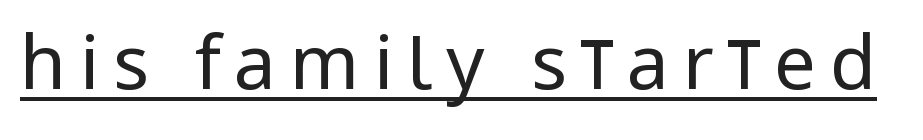
{"serif": "no", "italic": "no", "bold": "no", "weight": "regular", "width": "condensed", "stroke_contrast": "low", "x_height": "large", "monospaced": "no", "underline": "yes", "glyph_px": 75}
